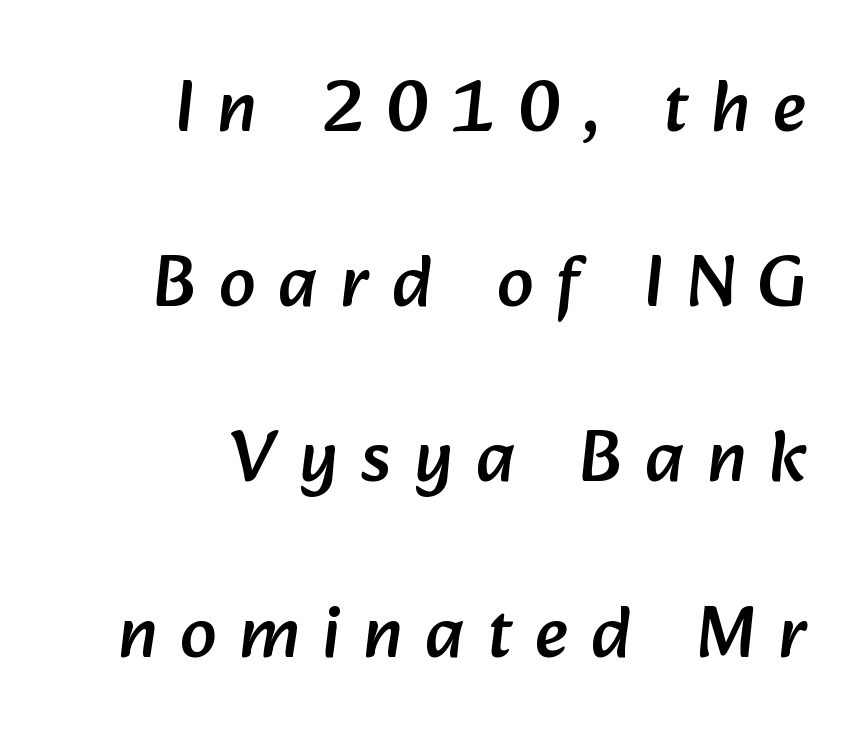
Honestly, the rows look like they've been pulled way apart. Look at the bottom of the vertical strokes: they stop flat, with no serifs. The text block is weighted toward the right margin, trailing off unevenly leftward. Students, note that the glyphs here are deliberately spaced far apart.
